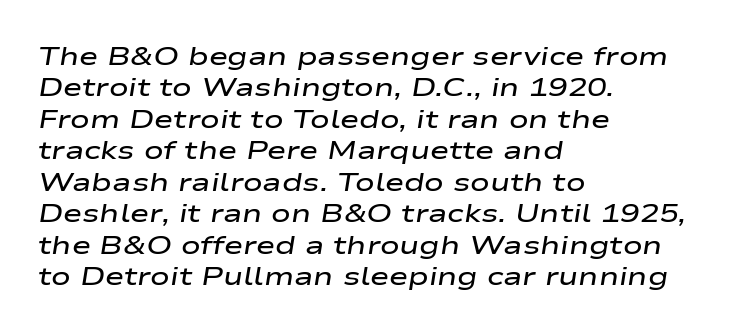
Q: Is the text bold? A: Semi-bold.
Q: Is the text italic (slanted)? A: Yes, it leans right by about 9 degrees.
Q: Is the text underlined? A: No.
Q: How is the paragraph aligned? A: Left-aligned.
Q: Is the spacing between letters normal or unusually wide? A: Normal.
